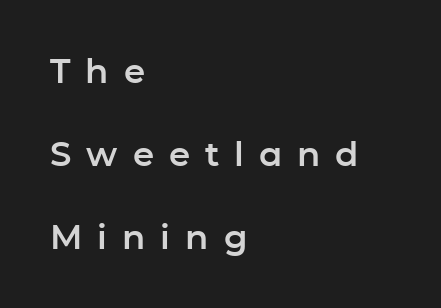
{"serif": "no", "italic": "no", "width": "normal", "stroke_contrast": "low", "x_height": "medium", "monospaced": "no", "underline": "no", "align": "left", "line_spacing": "loose", "line_spacing_ratio": 2.44, "letter_spacing": "wide", "letter_spacing_em": 0.44, "glyph_px": 34}
